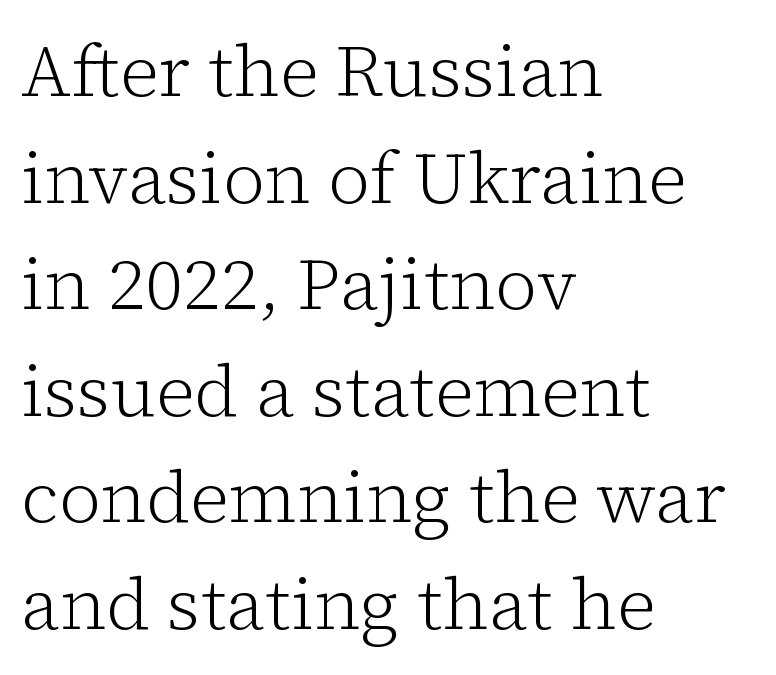
{"serif": "yes", "italic": "no", "bold": "no", "weight": "light", "width": "normal", "stroke_contrast": "low", "x_height": "medium", "monospaced": "no", "underline": "no", "align": "left", "line_spacing": "normal", "line_spacing_ratio": 1.48, "letter_spacing": "normal", "letter_spacing_em": 0.0, "glyph_px": 72}
